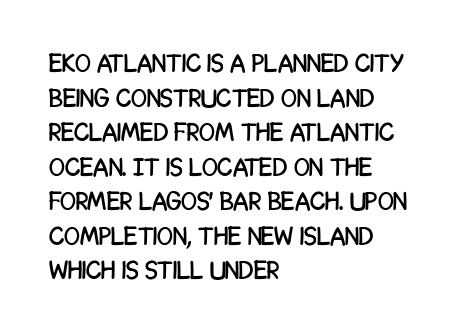
Reading down the block, your eye returns to a fixed left position each line. The line-height multiplier appears to be the usual default. Anything drawn beneath the words? Only blank space. Nope, not italic — everything's standing straight. No extra tracking has been applied to these lines.
